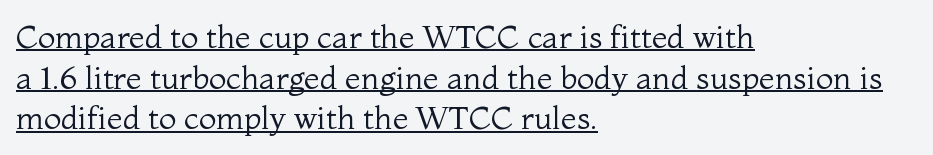
The image shows 32 px regular-weight serif type, upright; set left-aligned, normal line spacing (1.27x), normal letter spacing, underlined; medium stroke contrast and a medium x-height.
